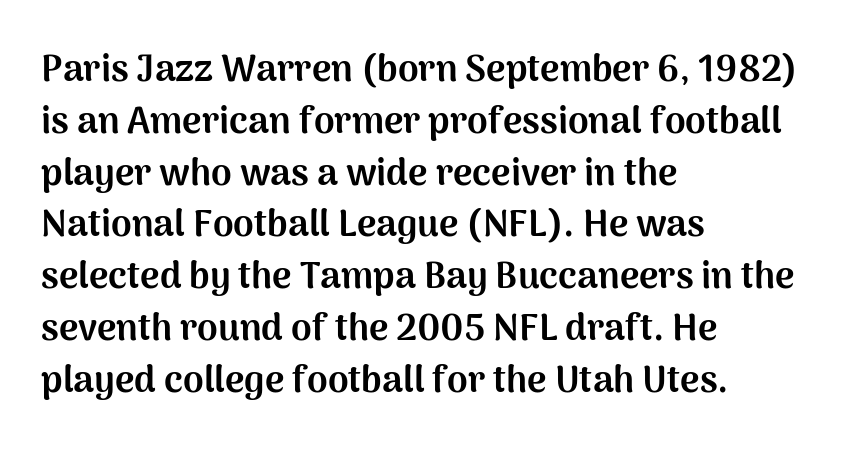
The image shows 37 px bold sans-serif type, upright; set left-aligned, normal line spacing (1.4x), normal letter spacing, not underlined; medium stroke contrast and a medium x-height.
